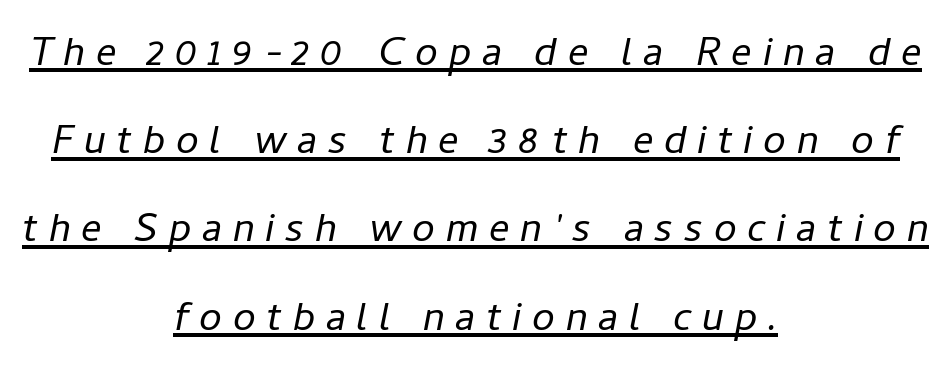
{"italic": "yes", "lean": "right", "slant_degrees": 11, "bold": "no", "weight": "light", "width": "normal", "stroke_contrast": "low", "x_height": "medium", "monospaced": "no", "underline": "yes", "align": "center", "line_spacing_ratio": 1.73, "letter_spacing": "wide", "letter_spacing_em": 0.21, "glyph_px": 51}
